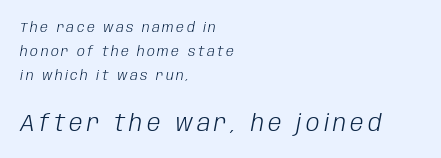
Q: Is the text bold? A: No.
Q: Is the text italic (slanted)? A: Yes, it leans right by about 10 degrees.
Q: Is the text underlined? A: No.
Q: How is the paragraph aligned? A: Left-aligned.
Q: Which block of text is set in a larger size, the first (top) or the second (bottom)? A: The second (bottom) one.
